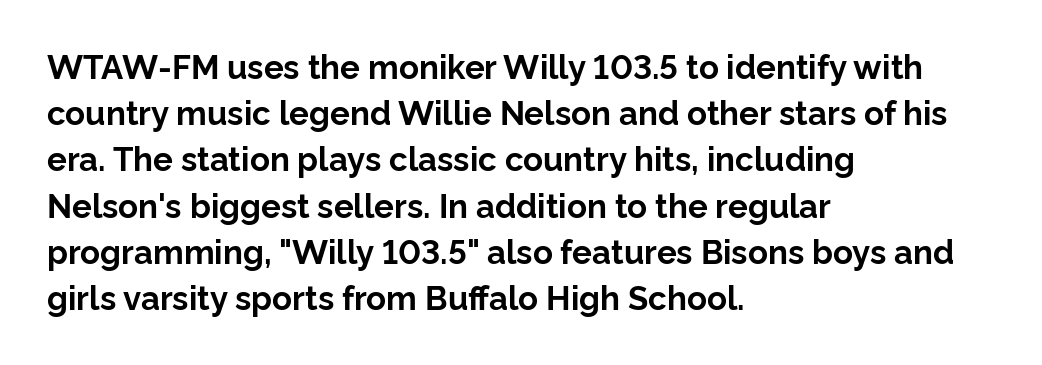
Q: Is the text bold? A: Yes.
Q: Is the text italic (slanted)? A: No, it is upright.
Q: Is the typeface a serif or a sans-serif typeface? A: Sans-serif.
Q: Is the text underlined? A: No.
Q: How is the paragraph aligned? A: Left-aligned.
Q: Is the spacing between letters normal or unusually wide? A: Normal.
Q: Is the spacing between lines tight, normal or loose? A: Normal.
Q: Width (condensed, normal, or wide)? A: Normal.
Q: Stroke contrast? A: Low.
Q: x-height? A: Medium.
Q: Monospaced? A: No.
